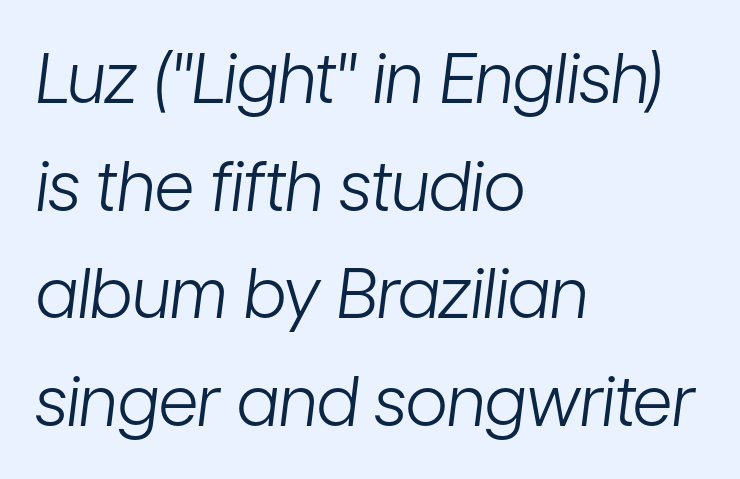
Q: Is the text bold? A: No.
Q: Is the text italic (slanted)? A: Yes, it leans right by about 7 degrees.
Q: Is the text underlined? A: No.
Q: How is the paragraph aligned? A: Left-aligned.
Q: Is the spacing between letters normal or unusually wide? A: Normal.
Q: Is the spacing between lines tight, normal or loose? A: Normal.
Q: Width (condensed, normal, or wide)? A: Condensed.
Q: Stroke contrast? A: Low.
Q: x-height? A: Medium.
Q: Monospaced? A: No.
